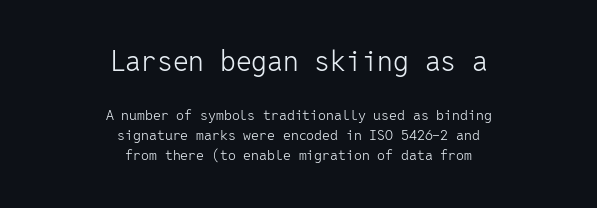
What's the leading like? Ordinary, nothing unusual. The type family on display is of the sans-serif kind. Tracking here is standard; glyphs follow each other at the usual distance. Weight: not bold — regular or lighter. The passage shown is typed in a monospace face where columns stay perfectly aligned.
